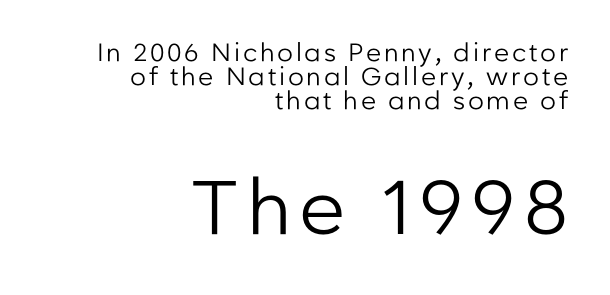
Q: Is the text bold? A: No.
Q: Is the text italic (slanted)? A: No, it is upright.
Q: Is the typeface a serif or a sans-serif typeface? A: Sans-serif.
Q: Is the text underlined? A: No.
Q: How is the paragraph aligned? A: Right-aligned.
Q: Is the spacing between lines tight, normal or loose? A: Tight.
Q: Which block of text is set in a larger size, the first (top) or the second (bottom)? A: The second (bottom) one.
Q: Width (condensed, normal, or wide)? A: Normal.
Q: Stroke contrast? A: Low.
Q: x-height? A: Medium.
Q: Monospaced? A: No.
